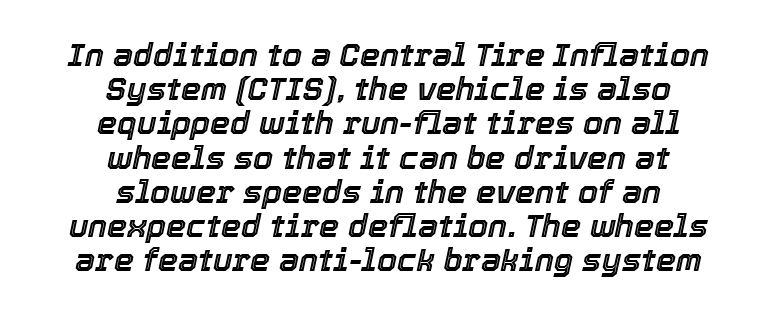
Q: Is the text italic (slanted)? A: Yes, it leans right by about 12 degrees.
Q: Is the text underlined? A: No.
Q: How is the paragraph aligned? A: Centered.
Q: Is the spacing between letters normal or unusually wide? A: Normal.
Q: Is the spacing between lines tight, normal or loose? A: Tight.
Q: Width (condensed, normal, or wide)? A: Normal.
Q: x-height? A: Medium.
Q: Monospaced? A: No.
